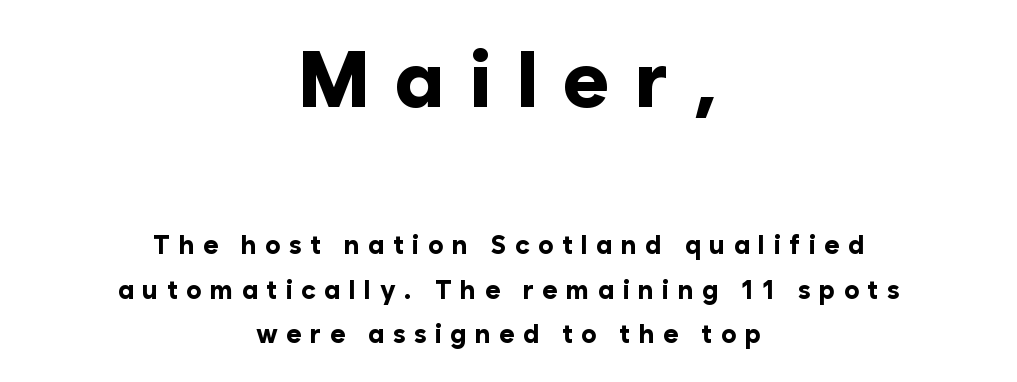
Q: Is the text bold? A: Yes.
Q: Is the text italic (slanted)? A: No, it is upright.
Q: Is the typeface a serif or a sans-serif typeface? A: Sans-serif.
Q: Is the text underlined? A: No.
Q: How is the paragraph aligned? A: Centered.
Q: Is the spacing between letters normal or unusually wide? A: Unusually wide.
Q: Which block of text is set in a larger size, the first (top) or the second (bottom)? A: The first (top) one.
Q: Width (condensed, normal, or wide)? A: Normal.
Q: Stroke contrast? A: Low.
Q: x-height? A: Medium.
Q: Monospaced? A: No.
